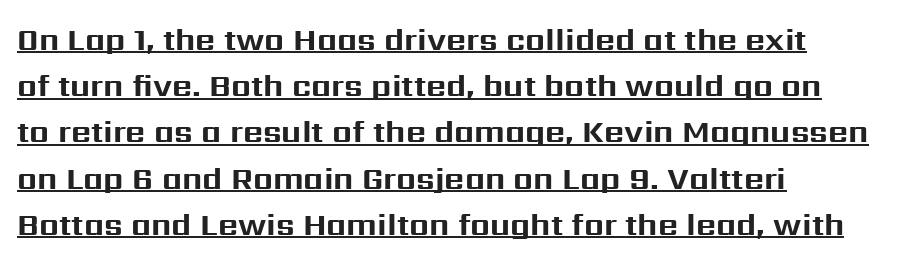
{"serif": "no", "italic": "no", "bold": "yes", "weight": "bold", "width": "normal", "stroke_contrast": "medium", "x_height": "medium", "monospaced": "no", "underline": "yes", "align": "left", "line_spacing": "normal", "line_spacing_ratio": 1.49, "letter_spacing": "normal", "letter_spacing_em": 0.0, "glyph_px": 31}
